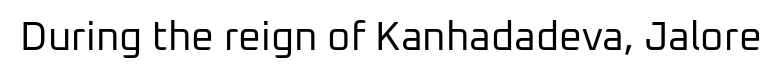
The image shows 40 px regular-weight sans-serif type, upright; set normal letter spacing, not underlined; low stroke contrast and a medium x-height.
